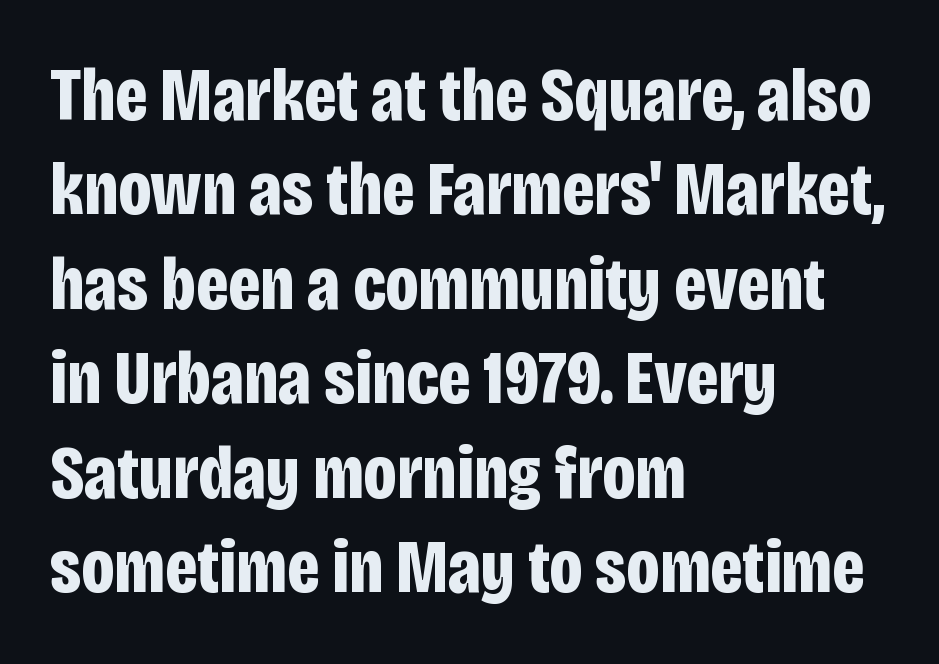
Caption: bold face, heavy strokes. I'd call this a sans setting — the letters go barefoot. Any mark beneath the type? The region is blank. Notice how descenders clear the ascenders below comfortably — that's standard leading. There is no visible air inserted between adjacent glyphs.
